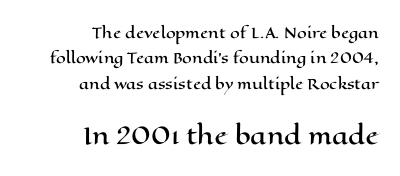
The image shows 23 px text type, upright; set right-aligned, line spacing 1.82x, normal letter spacing, not underlined; the second (bottom) block is 1.64x larger.
